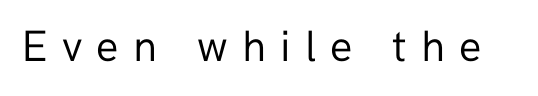
Q: Is the text bold? A: No.
Q: Is the text italic (slanted)? A: No, it is upright.
Q: Is the typeface a serif or a sans-serif typeface? A: Sans-serif.
Q: Is the text underlined? A: No.
Q: Is the spacing between letters normal or unusually wide? A: Unusually wide.
Q: Width (condensed, normal, or wide)? A: Normal.
Q: Stroke contrast? A: Low.
Q: x-height? A: Medium.
Q: Monospaced? A: No.
